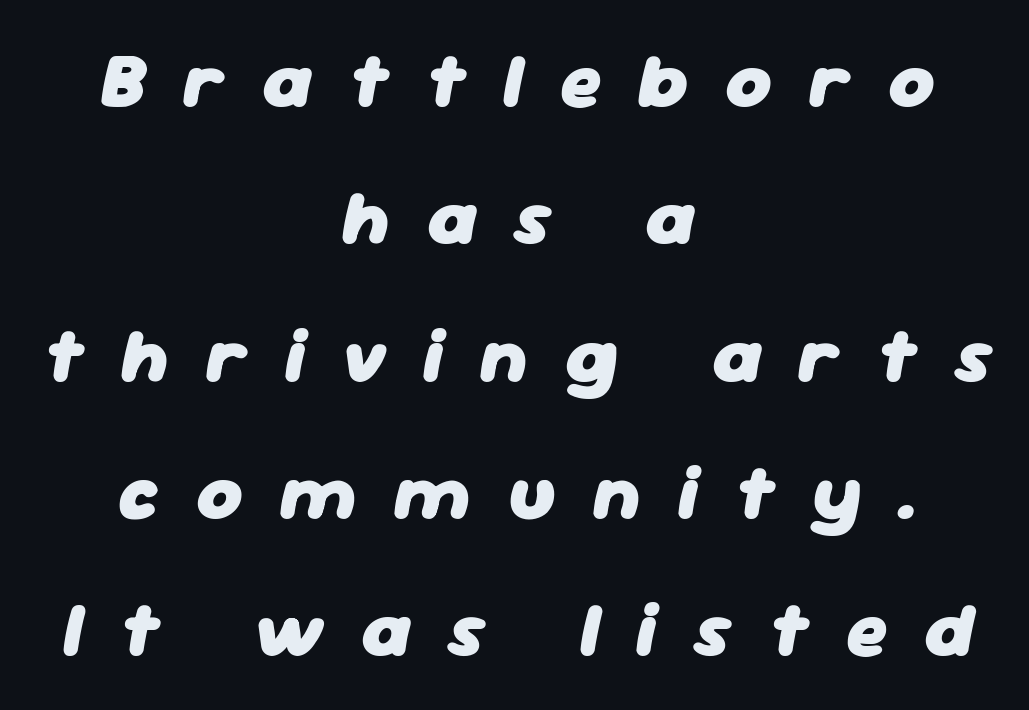
The image shows 78 px heavy type, italic (leaning right); set centered, line spacing 1.76x, unusually wide letter spacing (+0.47 em), not underlined; low stroke contrast and a medium x-height.
